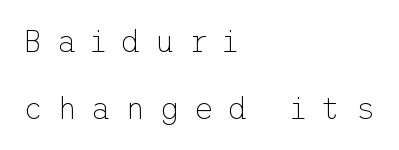
{"serif": "no", "italic": "no", "bold": "no", "weight": "thin", "width": "normal", "stroke_contrast": "low", "x_height": "medium", "underline": "no", "align": "left", "line_spacing": "loose", "line_spacing_ratio": 2.17, "letter_spacing": "wide", "letter_spacing_em": 0.45, "glyph_px": 31}
